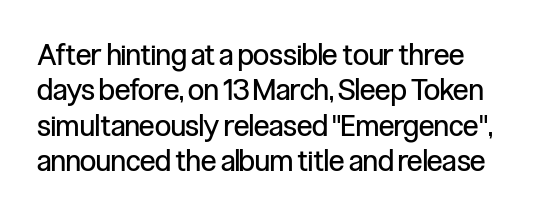
The image shows 29 px regular-weight, condensed sans-serif type, upright; set line spacing 1.22x, normal letter spacing, not underlined; low stroke contrast and a medium x-height.
